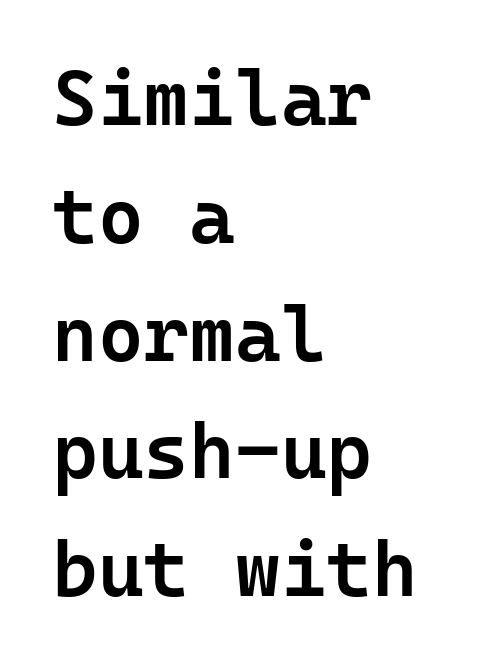
Nobody touched the tracking dial on this one. Its strokes are somewhat broadened, the hallmark of semibold type. All the whitespace from short lines collects on the right. These lines are composed in type without serifs. This rendering features lettering with no underline.
